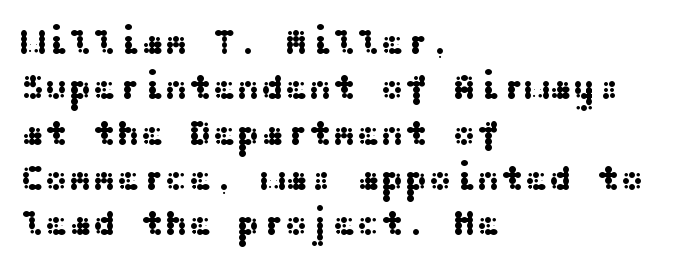
{"serif": "no", "italic": "no", "width": "wide", "stroke_contrast": "medium", "x_height": "medium", "underline": "no", "align": "left", "line_spacing": "normal", "line_spacing_ratio": 1.26, "letter_spacing": "normal", "letter_spacing_em": 0.0, "glyph_px": 36}
